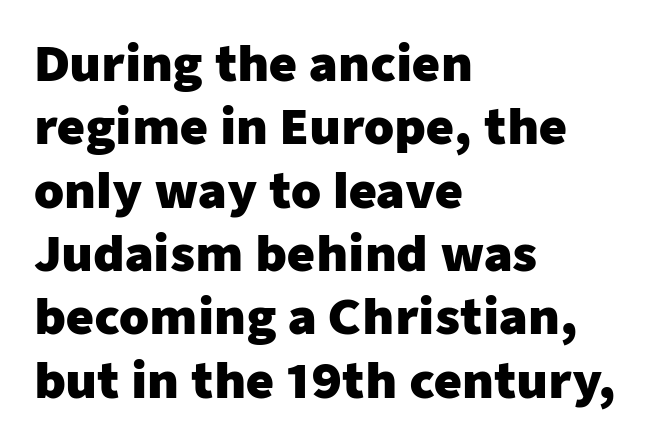
{"serif": "no", "italic": "no", "bold": "yes", "weight": "heavy", "width": "normal", "stroke_contrast": "low", "x_height": "medium", "monospaced": "no", "underline": "no", "align": "left", "line_spacing": "normal", "line_spacing_ratio": 1.32, "letter_spacing": "normal", "letter_spacing_em": 0.0, "glyph_px": 48}
